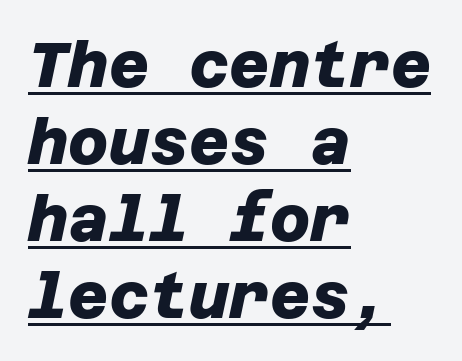
{"serif": "no", "bold": "yes", "weight": "heavy", "width": "normal", "stroke_contrast": "low", "x_height": "large", "underline": "yes", "align": "left", "line_spacing_ratio": 1.24, "letter_spacing": "normal", "letter_spacing_em": 0.0, "glyph_px": 62}
